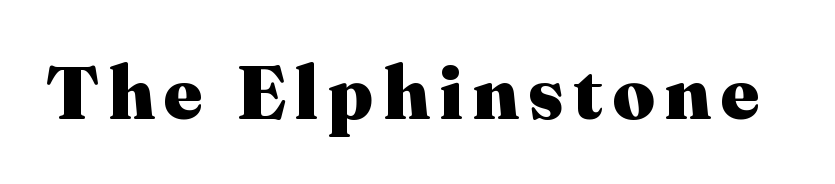
Q: Is the text bold? A: Yes.
Q: Is the text italic (slanted)? A: No, it is upright.
Q: Is the typeface a serif or a sans-serif typeface? A: Serif.
Q: Is the text underlined? A: No.
Q: Width (condensed, normal, or wide)? A: Normal.
Q: Stroke contrast? A: Medium.
Q: x-height? A: Medium.
Q: Monospaced? A: No.
